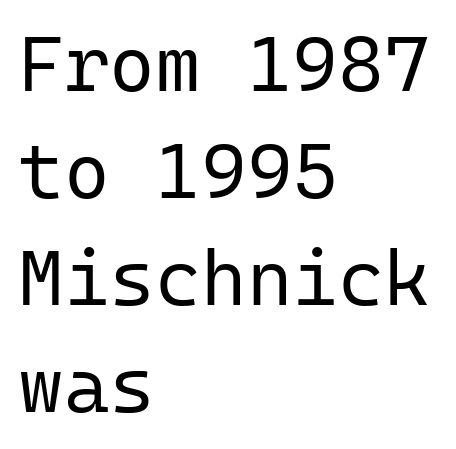
{"serif": "no", "italic": "no", "bold": "no", "weight": "regular", "width": "normal", "stroke_contrast": "low", "x_height": "medium", "monospaced": "yes", "underline": "no", "align": "left", "line_spacing": "normal", "line_spacing_ratio": 1.37, "letter_spacing": "normal", "letter_spacing_em": 0.0, "glyph_px": 78}
